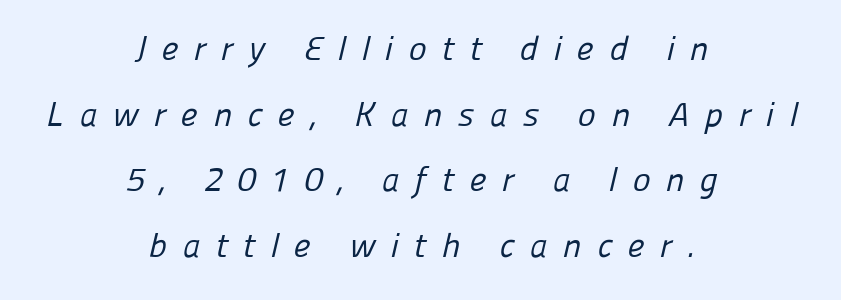
{"serif": "no", "bold": "no", "weight": "regular", "width": "normal", "stroke_contrast": "low", "x_height": "medium", "monospaced": "no", "underline": "no", "align": "center", "line_spacing": "loose", "line_spacing_ratio": 1.93, "letter_spacing": "wide", "letter_spacing_em": 0.45, "glyph_px": 34}
